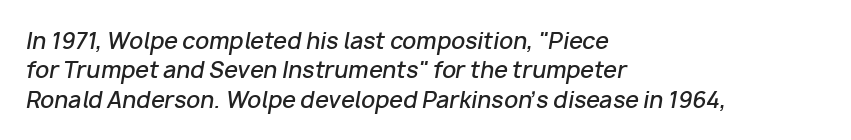
Q: Is the text bold? A: Semi-bold.
Q: Is the text italic (slanted)? A: Yes, it leans right by about 10 degrees.
Q: Is the text underlined? A: No.
Q: How is the paragraph aligned? A: Left-aligned.
Q: Is the spacing between letters normal or unusually wide? A: Normal.
Q: Is the spacing between lines tight, normal or loose? A: Normal.
